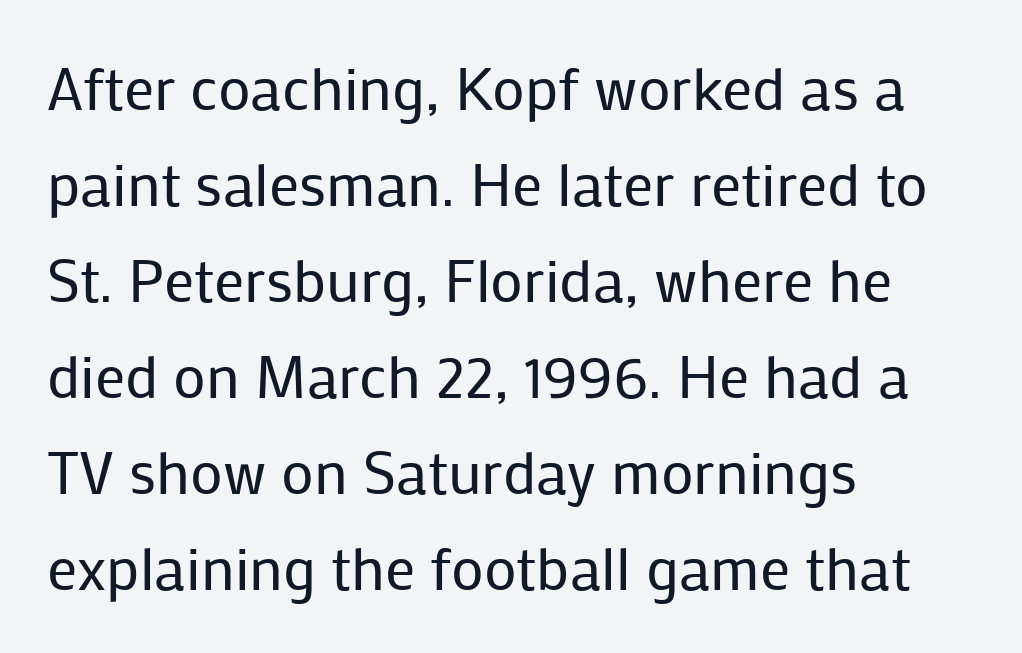
Q: Is the text bold? A: No.
Q: Is the text italic (slanted)? A: No, it is upright.
Q: Is the typeface a serif or a sans-serif typeface? A: Sans-serif.
Q: Is the text underlined? A: No.
Q: How is the paragraph aligned? A: Left-aligned.
Q: Is the spacing between letters normal or unusually wide? A: Normal.
Q: Is the spacing between lines tight, normal or loose? A: Normal.
Q: Width (condensed, normal, or wide)? A: Normal.
Q: Stroke contrast? A: Low.
Q: x-height? A: Medium.
Q: Monospaced? A: No.
